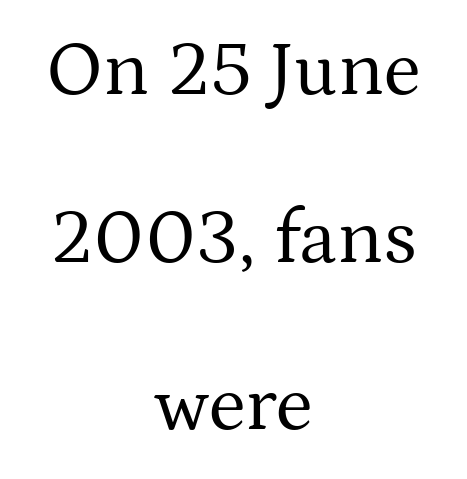
The image shows 78 px regular-weight serif type, upright; set centered, loose line spacing (2.15x), normal letter spacing, not underlined; medium stroke contrast and a medium x-height.
